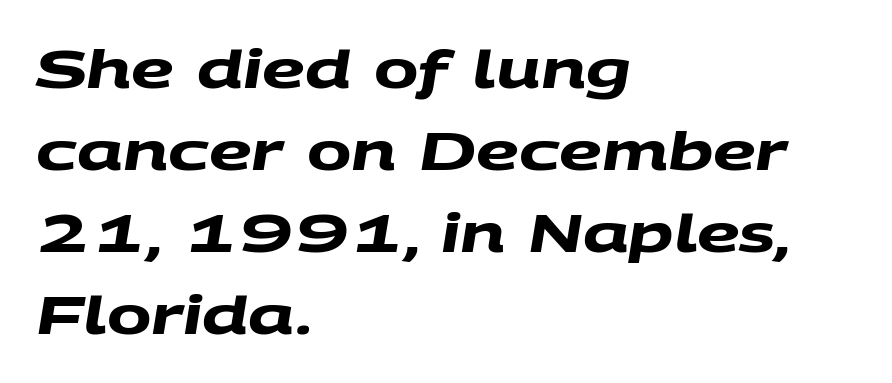
The image shows 53 px heavy, wide sans-serif type; set left-aligned, normal line spacing (1.55x), normal letter spacing, not underlined; medium stroke contrast and a large x-height.
